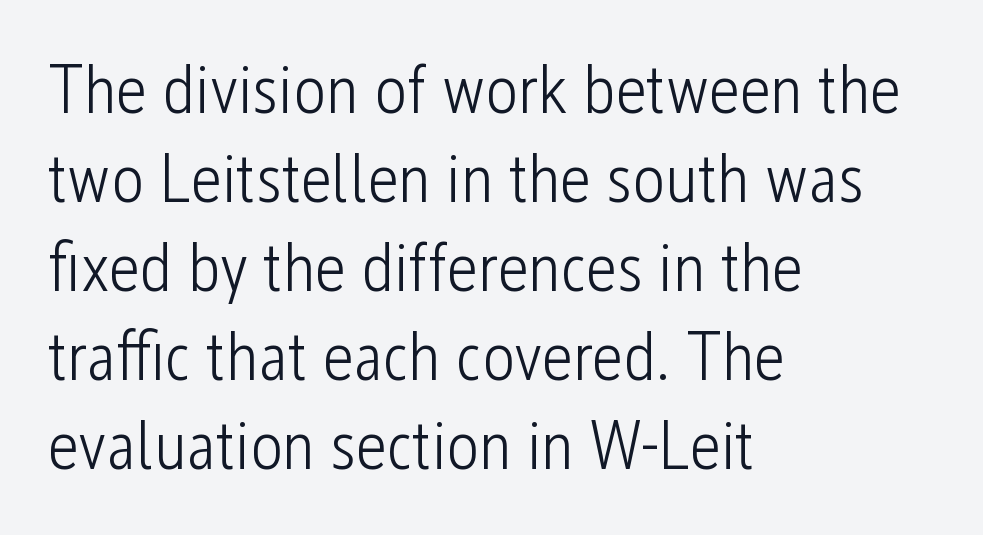
{"serif": "no", "italic": "no", "bold": "no", "weight": "light", "width": "condensed", "stroke_contrast": "low", "x_height": "medium", "monospaced": "no", "underline": "no", "align": "left", "line_spacing": "normal", "line_spacing_ratio": 1.29, "letter_spacing": "normal", "letter_spacing_em": 0.0, "glyph_px": 69}
